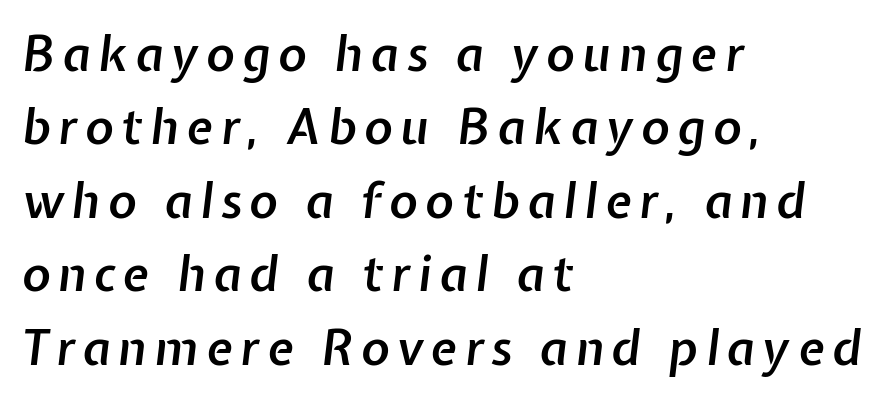
Q: Is the text bold? A: Semi-bold.
Q: Is the text italic (slanted)? A: Yes, it leans right by about 7 degrees.
Q: Is the text underlined? A: No.
Q: How is the paragraph aligned? A: Left-aligned.
Q: Is the spacing between lines tight, normal or loose? A: Normal.
Q: Width (condensed, normal, or wide)? A: Normal.
Q: Stroke contrast? A: Low.
Q: x-height? A: Medium.
Q: Monospaced? A: No.
